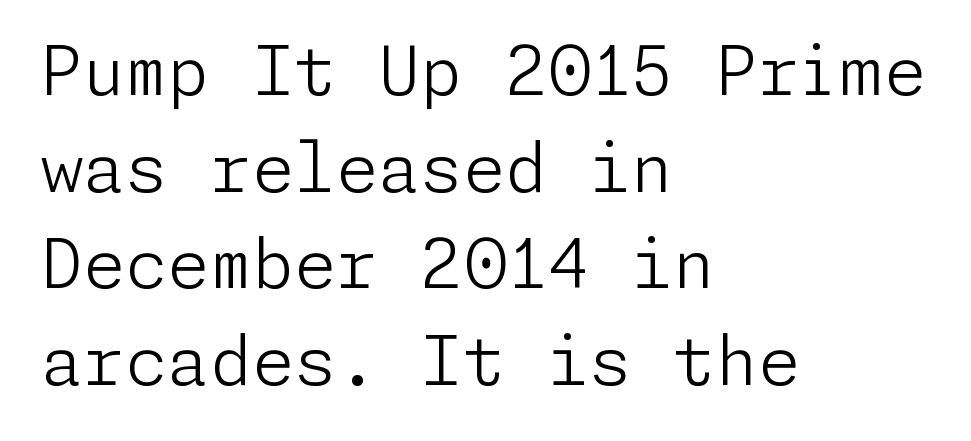
The image shows 68 px light sans-serif type, upright; set left-aligned, normal line spacing (1.42x), normal letter spacing, not underlined; low stroke contrast and a medium x-height.
